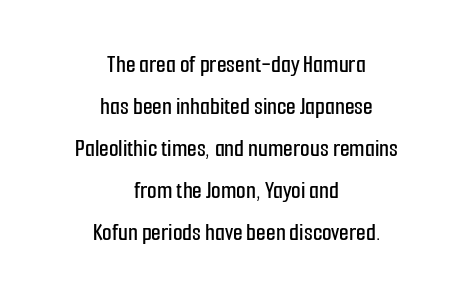
Q: Is the text italic (slanted)? A: No, it is upright.
Q: Is the text underlined? A: No.
Q: How is the paragraph aligned? A: Centered.
Q: Is the spacing between letters normal or unusually wide? A: Normal.
Q: Is the spacing between lines tight, normal or loose? A: Normal.
